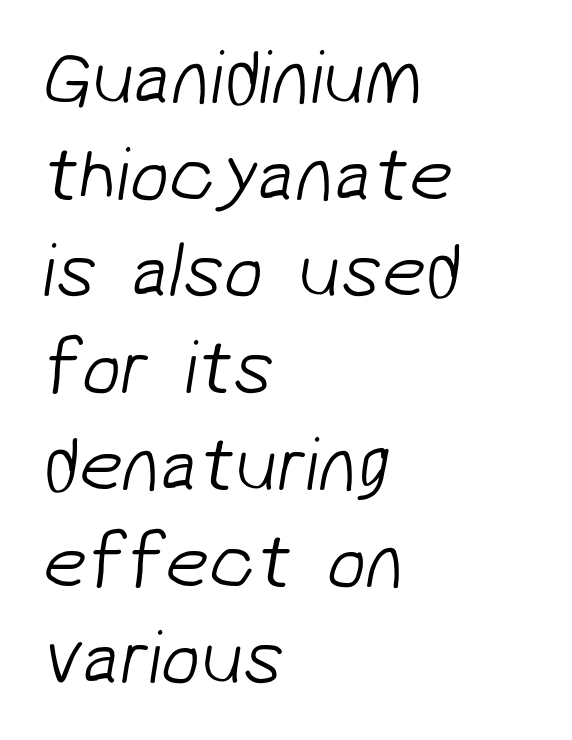
{"serif": "no", "bold": "no", "weight": "light", "width": "normal", "stroke_contrast": "low", "x_height": "medium", "monospaced": "no", "underline": "no", "align": "left", "line_spacing_ratio": 1.24, "letter_spacing": "normal", "letter_spacing_em": 0.0, "glyph_px": 78}
